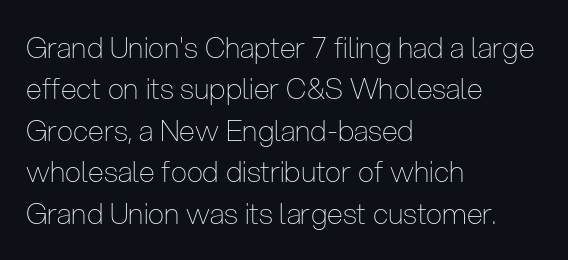
{"serif": "no", "italic": "no", "bold": "no", "weight": "thin", "width": "condensed", "stroke_contrast": "low", "x_height": "medium", "monospaced": "no", "underline": "no", "align": "left", "line_spacing": "normal", "line_spacing_ratio": 1.43, "letter_spacing": "normal", "letter_spacing_em": 0.0, "glyph_px": 29}
